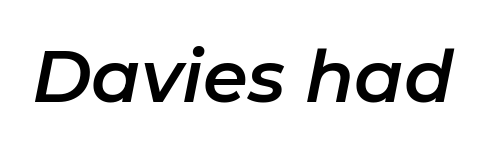
Letter spacing: default. Proportional: the letters do not fall into vertical columns. The area under the type is left untouched. A typesetter would mark this as italic.
